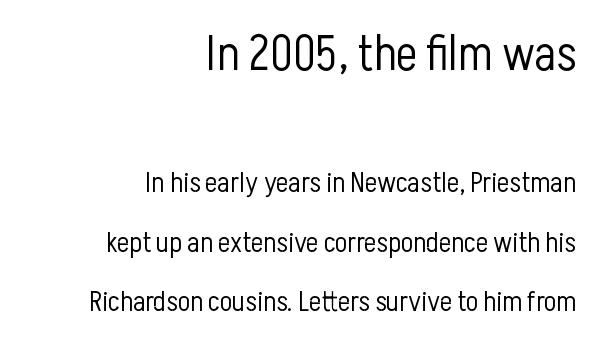
The image shows 50 px light, condensed sans-serif type, upright; set right-aligned, loose line spacing (2.06x), normal letter spacing, not underlined; the first (top) block is 1.72x larger; low stroke contrast and a medium x-height.
